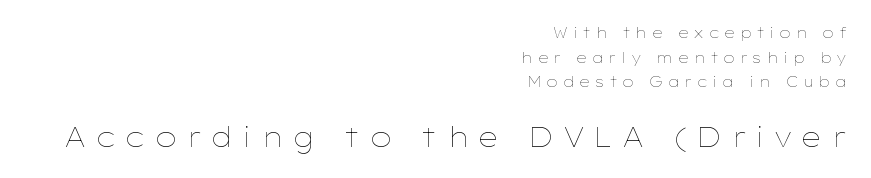
Q: Is the text bold? A: No.
Q: Is the text italic (slanted)? A: No, it is upright.
Q: Is the text underlined? A: No.
Q: How is the paragraph aligned? A: Right-aligned.
Q: Is the spacing between letters normal or unusually wide? A: Unusually wide.
Q: Which block of text is set in a larger size, the first (top) or the second (bottom)? A: The second (bottom) one.
